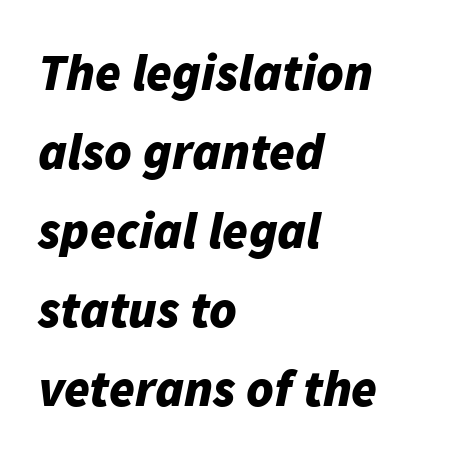
Q: Is the text bold? A: Yes.
Q: Is the text italic (slanted)? A: Yes, it leans right by about 11 degrees.
Q: Is the text underlined? A: No.
Q: How is the paragraph aligned? A: Left-aligned.
Q: Is the spacing between letters normal or unusually wide? A: Normal.
Q: Is the spacing between lines tight, normal or loose? A: Normal.
Q: Width (condensed, normal, or wide)? A: Normal.
Q: Stroke contrast? A: Low.
Q: x-height? A: Medium.
Q: Monospaced? A: No.
